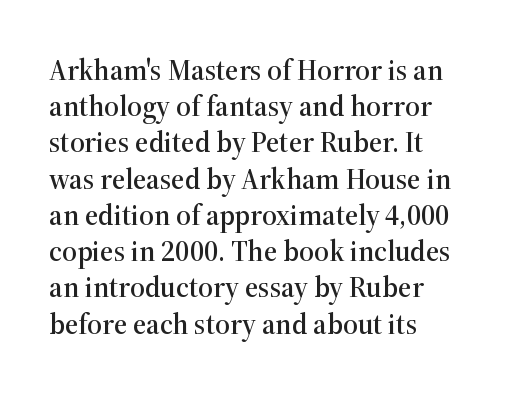
Q: Is the text italic (slanted)? A: No, it is upright.
Q: Is the typeface a serif or a sans-serif typeface? A: Serif.
Q: Is the text underlined? A: No.
Q: How is the paragraph aligned? A: Left-aligned.
Q: Is the spacing between letters normal or unusually wide? A: Normal.
Q: Is the spacing between lines tight, normal or loose? A: Normal.
Q: Width (condensed, normal, or wide)? A: Normal.
Q: Stroke contrast? A: High.
Q: x-height? A: Medium.
Q: Monospaced? A: No.
